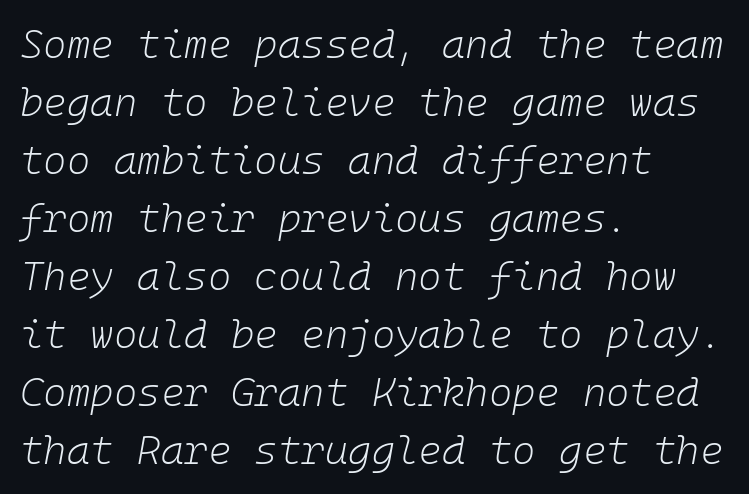
Q: Is the text bold? A: No.
Q: Is the text italic (slanted)? A: Yes, it leans right by about 10 degrees.
Q: Is the text underlined? A: No.
Q: How is the paragraph aligned? A: Left-aligned.
Q: Is the spacing between letters normal or unusually wide? A: Normal.
Q: Is the spacing between lines tight, normal or loose? A: Normal.
Q: Width (condensed, normal, or wide)? A: Normal.
Q: Stroke contrast? A: Low.
Q: x-height? A: Medium.
Q: Monospaced? A: Yes.
